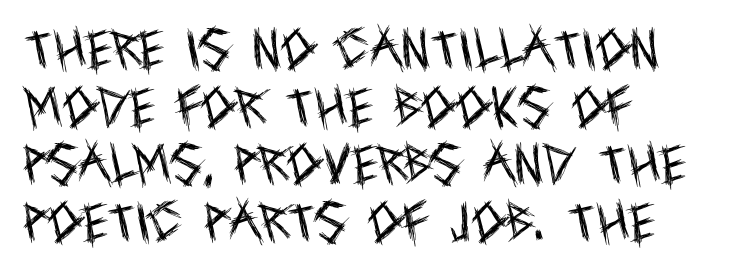
The image shows 44 px regular-weight, condensed sans-serif type, upright; set left-aligned, normal line spacing (1.31x), normal letter spacing, not underlined; a large x-height.
